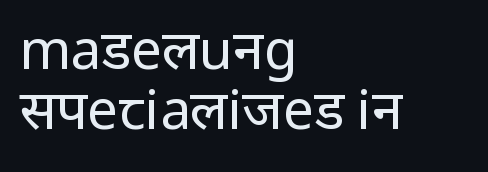
{"serif": "no", "italic": "no", "bold": "no", "weight": "regular", "width": "normal", "stroke_contrast": "low", "x_height": "medium", "monospaced": "no", "underline": "no", "align": "left", "line_spacing": "tight", "line_spacing_ratio": 1.1, "letter_spacing": "normal", "letter_spacing_em": 0.0, "glyph_px": 55}
